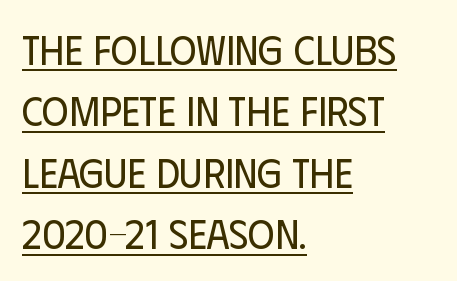
The image shows 41 px regular-weight, condensed sans-serif type, upright; set left-aligned, normal line spacing (1.5x), normal letter spacing, underlined; low stroke contrast and a large x-height.
